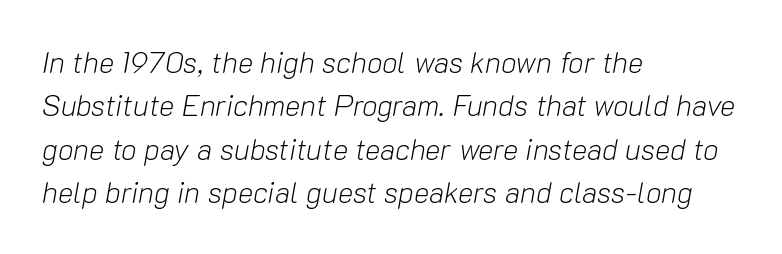
{"italic": "yes", "lean": "right", "slant_degrees": 10, "bold": "no", "weight": "light", "width": "normal", "stroke_contrast": "low", "x_height": "medium", "monospaced": "no", "underline": "no", "align": "left", "line_spacing": "normal", "line_spacing_ratio": 1.5, "letter_spacing": "normal", "letter_spacing_em": 0.0, "glyph_px": 29}
